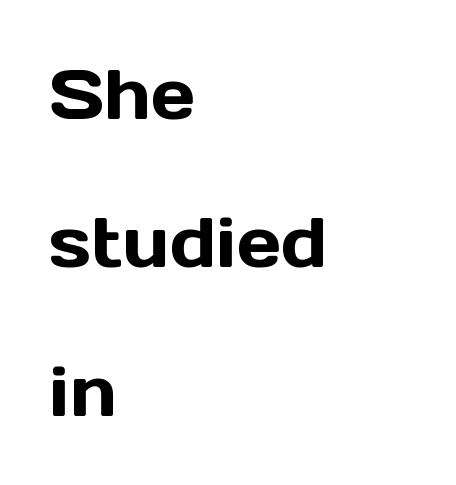
The image shows 70 px sans-serif type, upright; set left-aligned, loose line spacing (2.12x), normal letter spacing, not underlined; a medium x-height.
